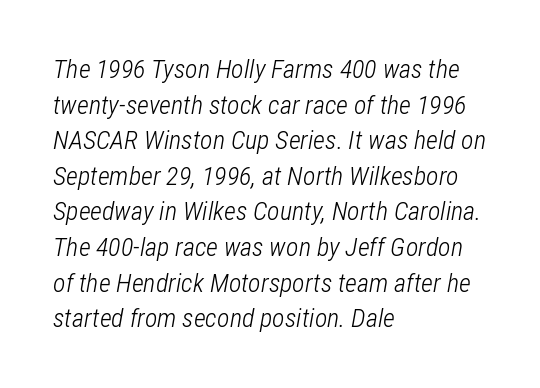
Does the leading feel generous? No, just average. Short note: letters normally spaced. The face looks like a standard text weight, possibly lighter. Short and long lines alike share a common starting point at left. A bare baseline throughout the passage.
